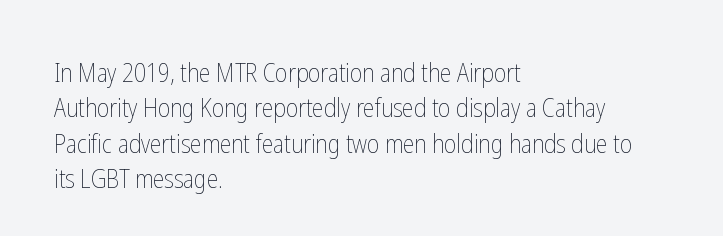
The image shows 26 px text type, upright; set left-aligned, normal line spacing (1.36x), normal letter spacing, not underlined.
